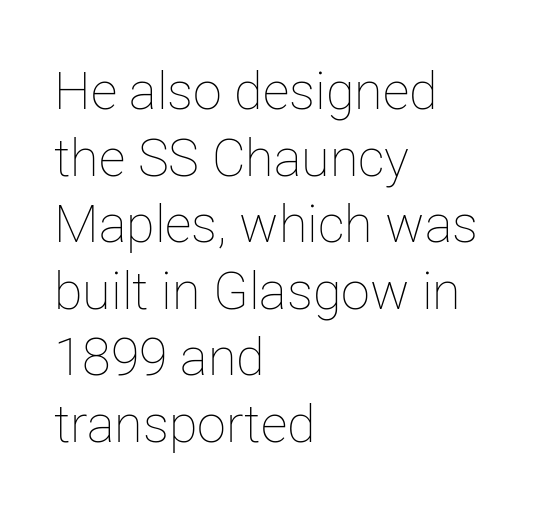
Q: Is the text bold? A: No.
Q: Is the text italic (slanted)? A: No, it is upright.
Q: Is the text underlined? A: No.
Q: How is the paragraph aligned? A: Left-aligned.
Q: Is the spacing between letters normal or unusually wide? A: Normal.
Q: Is the spacing between lines tight, normal or loose? A: Normal.
Q: Width (condensed, normal, or wide)? A: Normal.
Q: Stroke contrast? A: Low.
Q: x-height? A: Medium.
Q: Monospaced? A: No.
